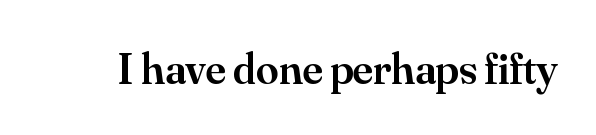
The image shows 45 px semibold serif type, upright; set normal letter spacing, not underlined; medium stroke contrast and a small x-height.
